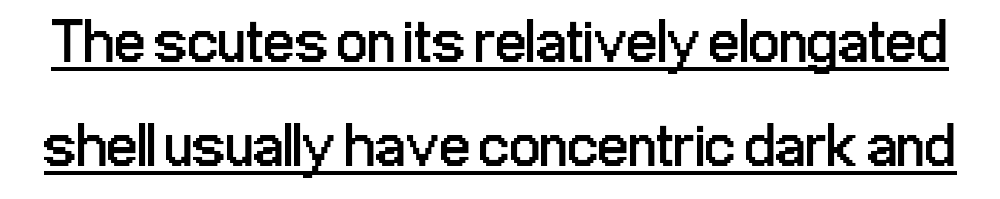
{"serif": "no", "italic": "no", "bold": "no", "weight": "regular", "width": "condensed", "stroke_contrast": "low", "x_height": "medium", "monospaced": "no", "underline": "yes", "line_spacing_ratio": 1.71, "letter_spacing": "normal", "letter_spacing_em": 0.0, "glyph_px": 61}
